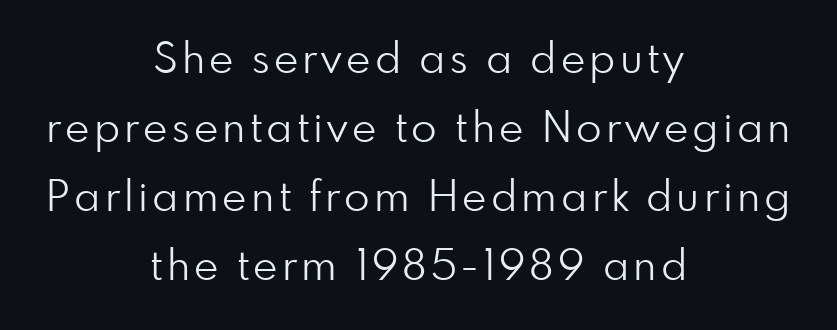
{"serif": "no", "italic": "no", "bold": "no", "weight": "light", "width": "normal", "stroke_contrast": "low", "x_height": "small", "monospaced": "no", "underline": "no", "align": "center", "line_spacing": "normal", "line_spacing_ratio": 1.64, "glyph_px": 42}
